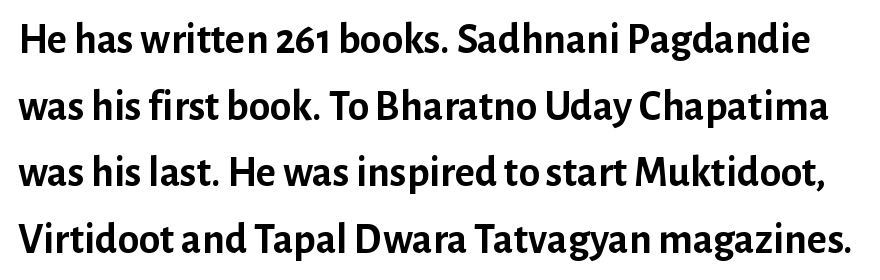
The horizontal fit of the characters is conventional and even. The typesetting leans heavy: a genuine bold. Evenly set lines give the paragraph a standard silhouette. This is roman type, the default non-slanted kind. This sample uses a sans-serif face. Do the characters align in a grid? No, the font is proportional.
